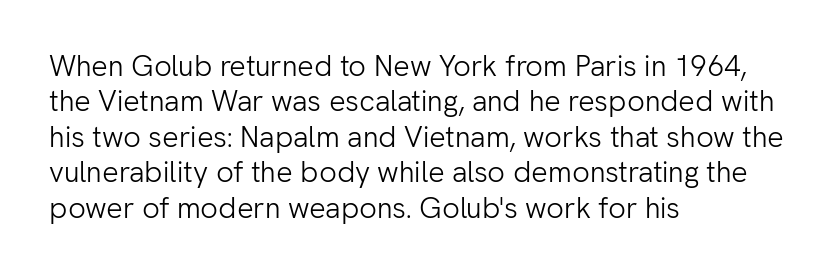
The image shows 29 px light sans-serif type, upright; set left-aligned, line spacing 1.22x, normal letter spacing, not underlined; low stroke contrast and a medium x-height.
